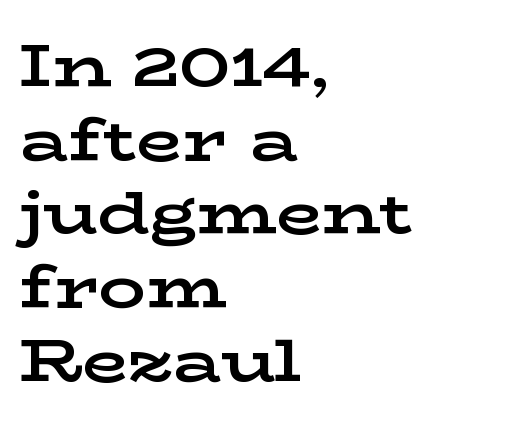
Think of a printed novel: that variable character pitch is what you see here. Every character sits straight up, as roman type does. This rendering leaves character spacing at its baseline value. The typesetter chose a ragged-right arrangement here. These lines sit exactly where default settings would place them.
